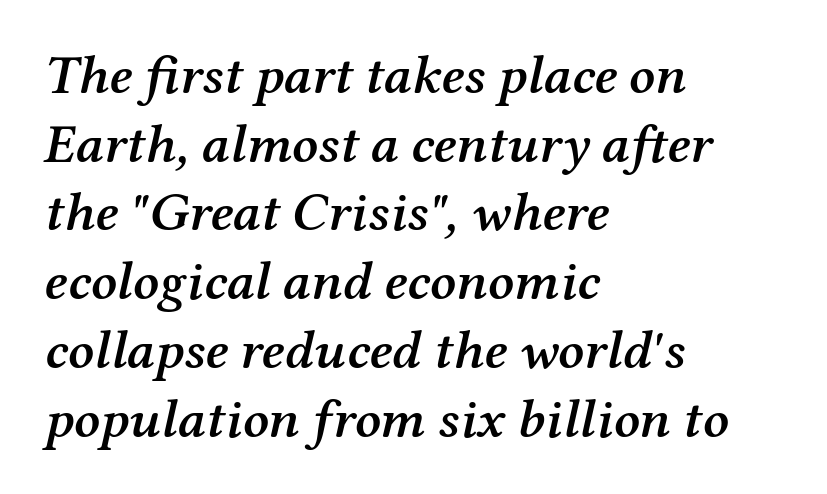
Q: Is the text bold? A: Semi-bold.
Q: Is the text italic (slanted)? A: Yes, it leans right by about 12 degrees.
Q: Is the typeface a serif or a sans-serif typeface? A: Serif.
Q: Is the text underlined? A: No.
Q: How is the paragraph aligned? A: Left-aligned.
Q: Is the spacing between letters normal or unusually wide? A: Normal.
Q: Is the spacing between lines tight, normal or loose? A: Normal.
Q: Width (condensed, normal, or wide)? A: Normal.
Q: Stroke contrast? A: Medium.
Q: x-height? A: Medium.
Q: Monospaced? A: No.
